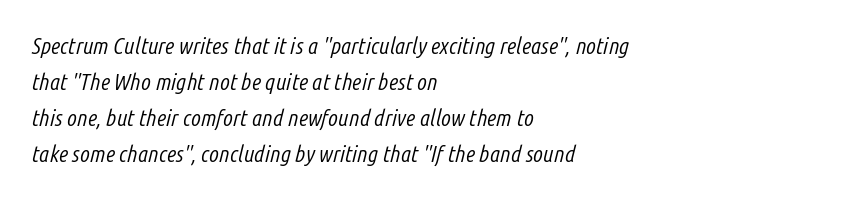
The image shows 23 px text type, italic (leaning right); set left-aligned, normal line spacing (1.57x), normal letter spacing, not underlined.
